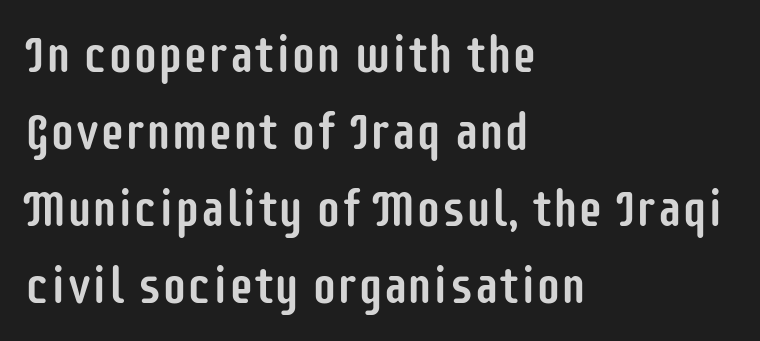
Q: Is the text italic (slanted)? A: No, it is upright.
Q: Is the typeface a serif or a sans-serif typeface? A: Sans-serif.
Q: Is the text underlined? A: No.
Q: How is the paragraph aligned? A: Left-aligned.
Q: Is the spacing between letters normal or unusually wide? A: Normal.
Q: Is the spacing between lines tight, normal or loose? A: Normal.
Q: Width (condensed, normal, or wide)? A: Condensed.
Q: Stroke contrast? A: Low.
Q: x-height? A: Large.
Q: Monospaced? A: No.
